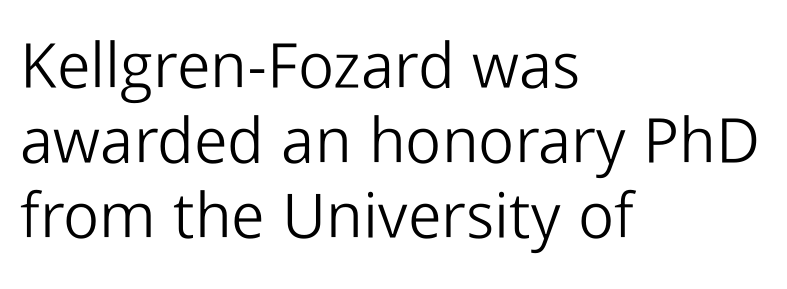
The image shows 63 px light sans-serif type, upright; set left-aligned, line spacing 1.19x, normal letter spacing, not underlined; low stroke contrast and a medium x-height.
